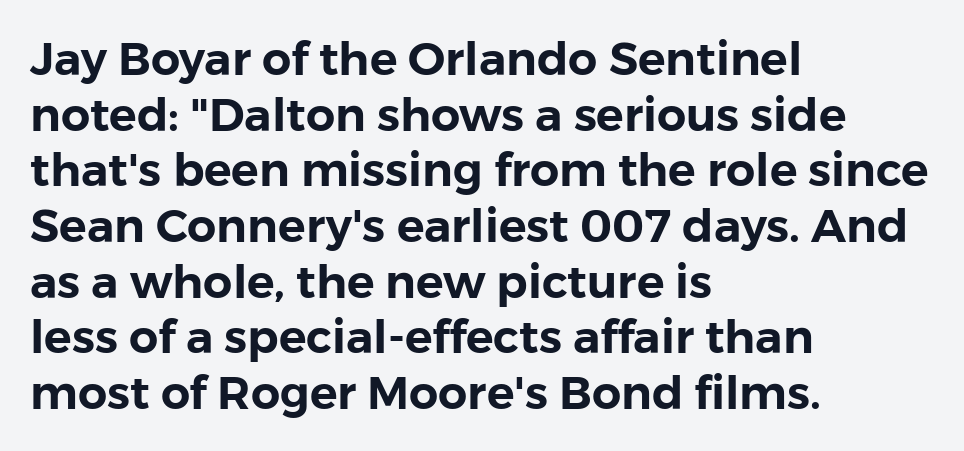
{"serif": "no", "italic": "no", "width": "normal", "stroke_contrast": "low", "x_height": "medium", "monospaced": "no", "underline": "no", "align": "left", "line_spacing_ratio": 1.21, "letter_spacing": "normal", "letter_spacing_em": 0.0, "glyph_px": 46}
